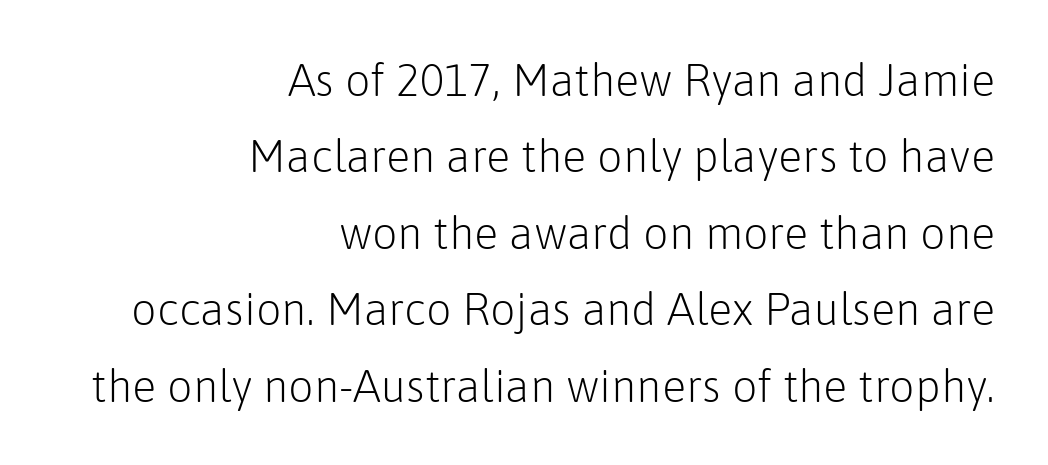
Rendered with straight, roman letterforms. Weight: in the light-to-regular range. How would I describe the line gaps? Plain and ordinary. Check the space under the baseline: it is left empty. Spacing verdict: proportional, widths tailored to each character.
